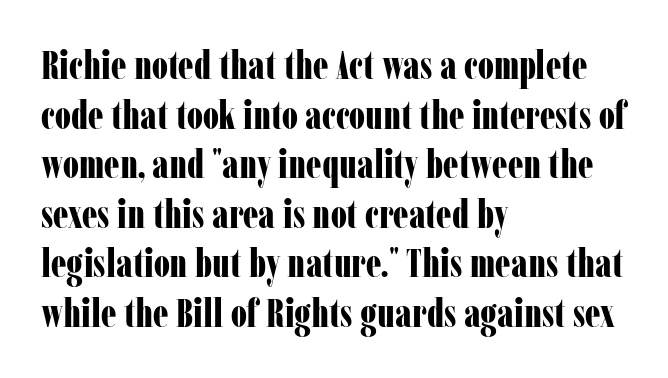
Q: Is the text bold? A: Yes.
Q: Is the text italic (slanted)? A: No, it is upright.
Q: Is the typeface a serif or a sans-serif typeface? A: Serif.
Q: Is the text underlined? A: No.
Q: How is the paragraph aligned? A: Left-aligned.
Q: Is the spacing between letters normal or unusually wide? A: Normal.
Q: Is the spacing between lines tight, normal or loose? A: Normal.
Q: Width (condensed, normal, or wide)? A: Condensed.
Q: Stroke contrast? A: Low.
Q: x-height? A: Medium.
Q: Monospaced? A: No.
